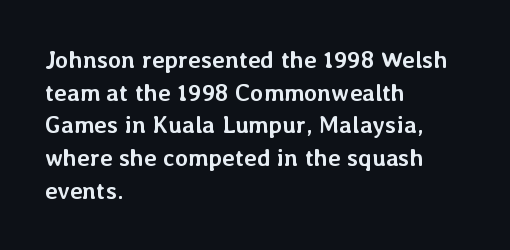
Q: Is the text bold? A: Yes.
Q: Is the text italic (slanted)? A: No, it is upright.
Q: Is the text underlined? A: No.
Q: How is the paragraph aligned? A: Left-aligned.
Q: Is the spacing between letters normal or unusually wide? A: Normal.
Q: Is the spacing between lines tight, normal or loose? A: Normal.
